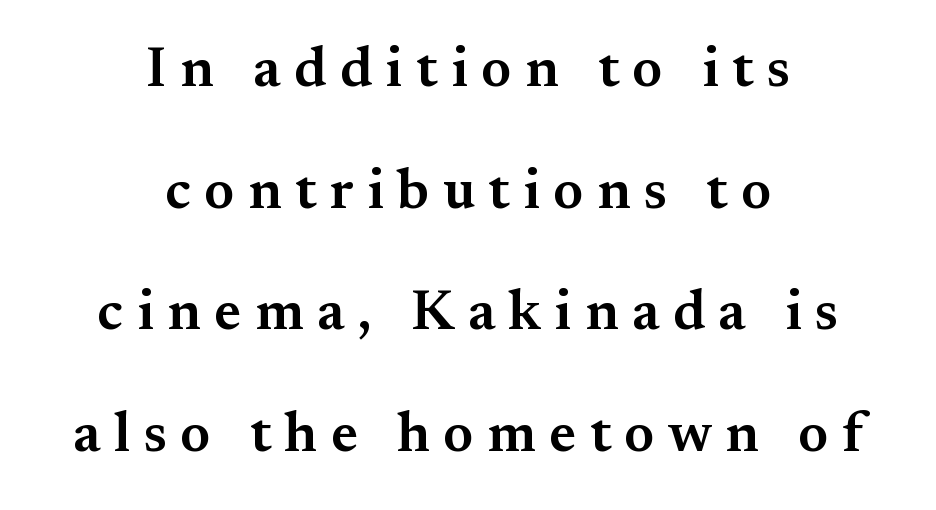
{"serif": "yes", "italic": "no", "bold": "semi", "weight": "semibold", "width": "normal", "stroke_contrast": "medium", "x_height": "small", "monospaced": "no", "underline": "no", "align": "center", "line_spacing": "loose", "line_spacing_ratio": 2.17, "letter_spacing": "wide", "letter_spacing_em": 0.24, "glyph_px": 56}
